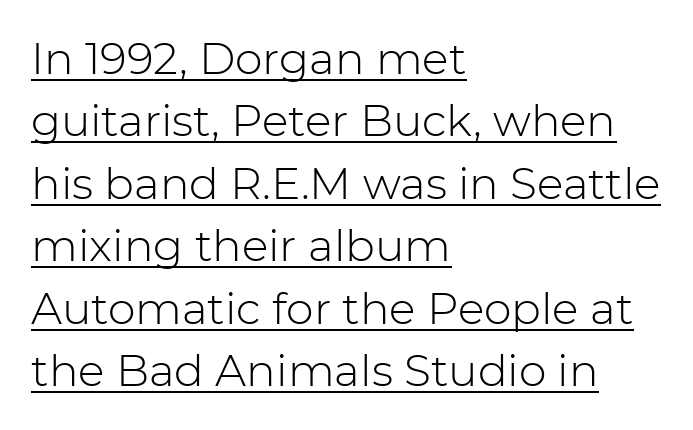
The image shows 44 px light sans-serif type, upright; set left-aligned, normal line spacing (1.42x), normal letter spacing, underlined; low stroke contrast and a medium x-height.
